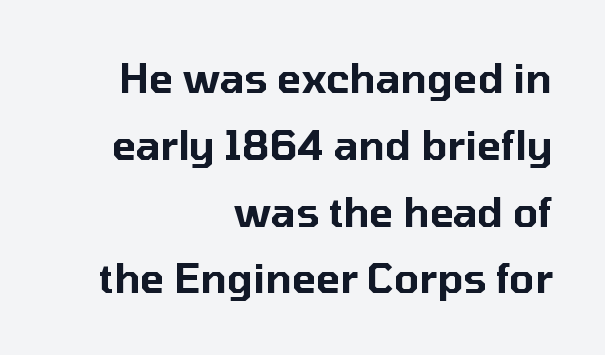
A roman cut, with each character standing at attention. Does the type have serifs? No, each stem ends abruptly. Just letters on the line, the space beneath them empty. Regular leading.
